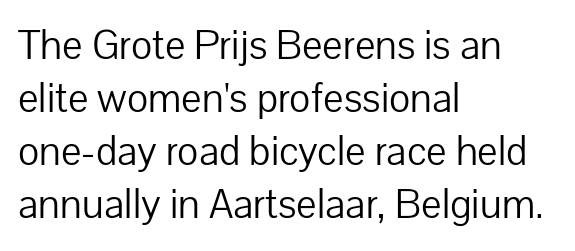
Spacing between characters is what you'd get straight out of the box. The face used here is proportionally spaced, like ordinary book or web type. This is roman type, the default non-slanted kind. A light-to-regular cut is what we see here. This is sans-serif lettering, the kind often seen on screens and signage. Leftover space on each line is placed entirely after the last word.
